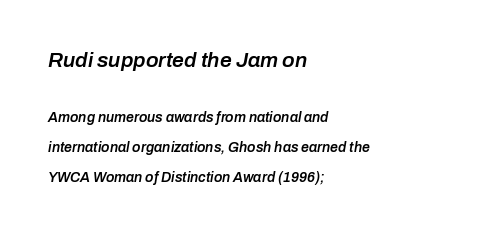
The type is set solid horizontally, with unmodified tracking. The whole block is typeset with a tilt. Reading down the block, your eye returns to a fixed left position each line. Of the two passages, the one on top uses the larger point size.
